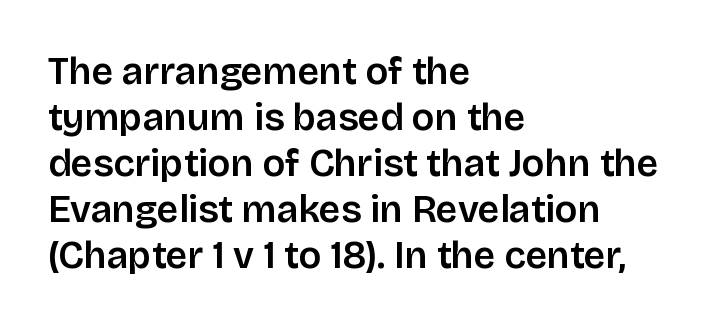
Honestly, the letter spacing is just normal — you wouldn't notice it. Letters rest on an invisible, unmarked baseline. The setting favours the left margin, as ordinary paragraphs usually do. What weight is shown? A semibold, between regular and bold. The letters stand upright; this is a roman face.
